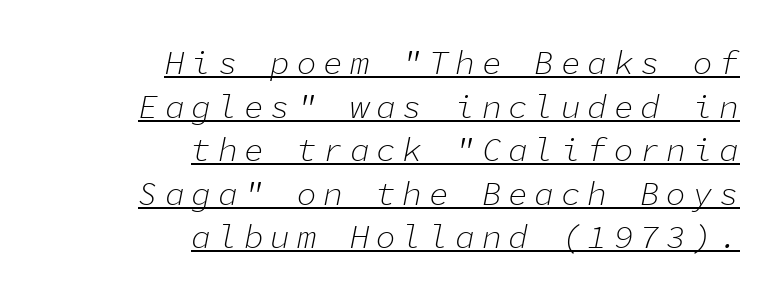
Q: Is the text bold? A: No.
Q: Is the text italic (slanted)? A: Yes, it leans right by about 11 degrees.
Q: Is the text underlined? A: Yes.
Q: How is the paragraph aligned? A: Right-aligned.
Q: Is the spacing between letters normal or unusually wide? A: Unusually wide.
Q: Is the spacing between lines tight, normal or loose? A: Normal.
Q: Width (condensed, normal, or wide)? A: Normal.
Q: Stroke contrast? A: Low.
Q: x-height? A: Medium.
Q: Monospaced? A: Yes.
